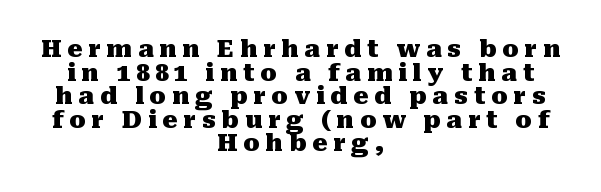
Chunky letters — that's bold for sure. Students, note that the glyphs here are deliberately spaced far apart. Clear beneath every line of the passage. The font's upright variant was chosen for this text. If you measured baseline to baseline, you'd find a short distance.
